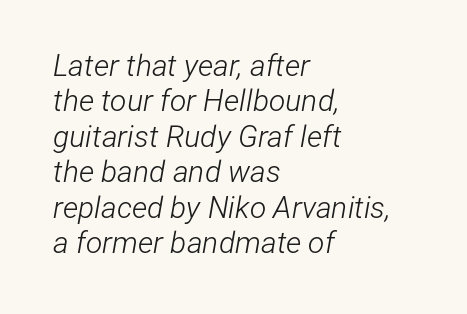
The image shows 30 px light, condensed type, italic (leaning right); set left-aligned, line spacing 1.18x, normal letter spacing, not underlined; low stroke contrast and a medium x-height.
